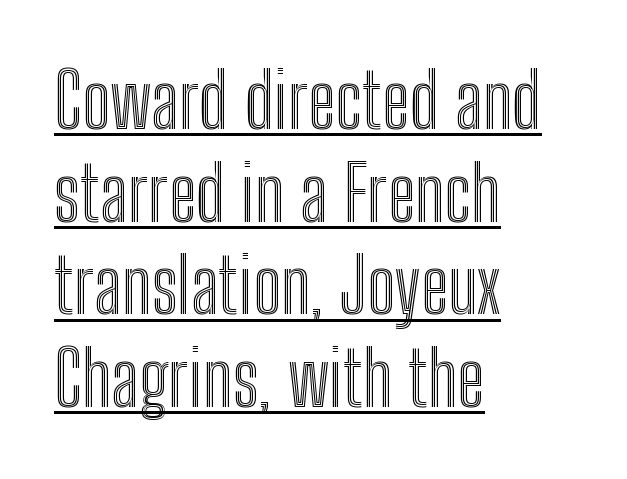
A roman cut, with each character standing at attention. Looks like someone drew a line under every word here. Tracking value appears to be zero — textbook default spacing. These lines are rendered in a variable-pitch font. The text block is weighted toward the left margin, trailing off unevenly rightward.
